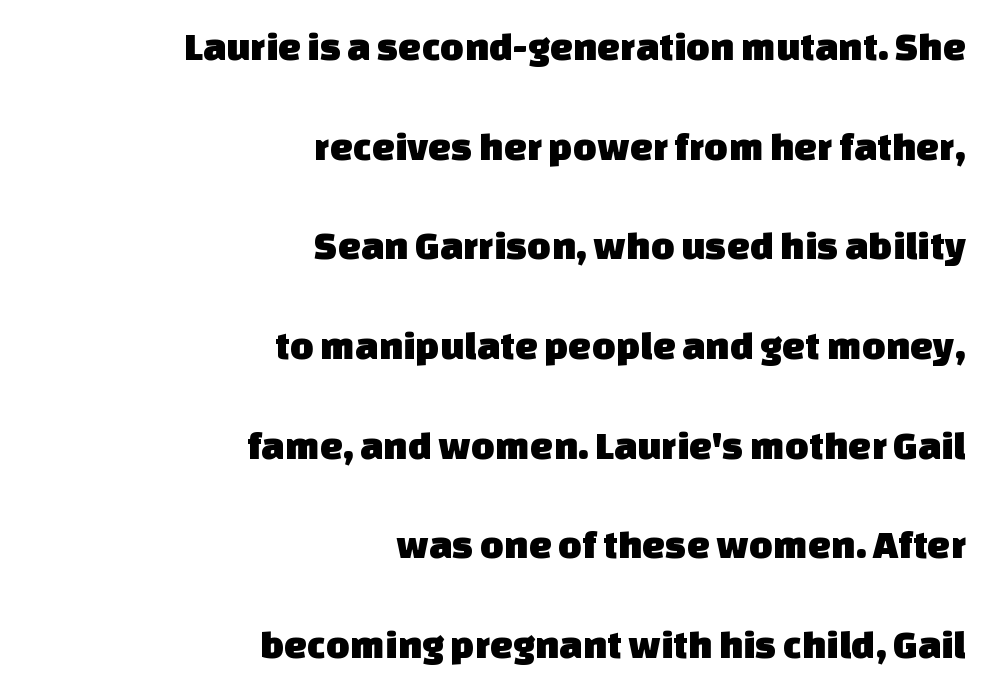
The image shows 41 px sans-serif type; set right-aligned, loose line spacing (2.43x), normal letter spacing, not underlined; low stroke contrast and a large x-height.
